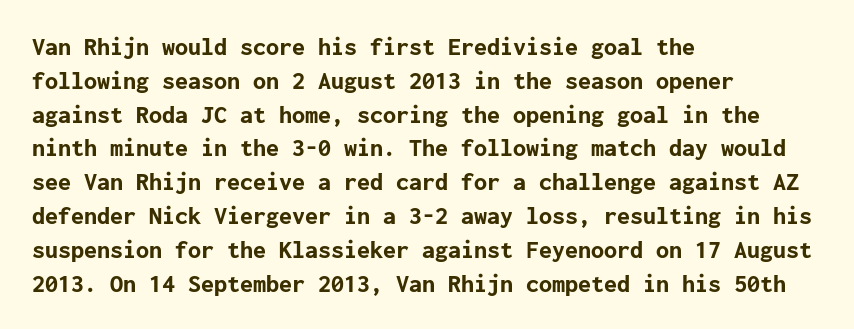
{"italic": "no", "bold": "yes", "underline": "no", "align": "left", "line_spacing": "normal", "line_spacing_ratio": 1.3, "letter_spacing": "normal", "letter_spacing_em": 0.0, "glyph_px": 26}
